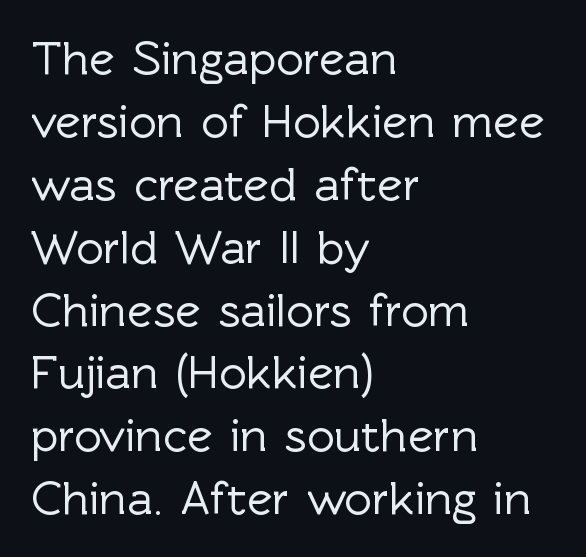
Q: Is the text italic (slanted)? A: No, it is upright.
Q: Is the typeface a serif or a sans-serif typeface? A: Sans-serif.
Q: Is the text underlined? A: No.
Q: How is the paragraph aligned? A: Left-aligned.
Q: Is the spacing between letters normal or unusually wide? A: Normal.
Q: Is the spacing between lines tight, normal or loose? A: Normal.
Q: Width (condensed, normal, or wide)? A: Normal.
Q: x-height? A: Medium.
Q: Monospaced? A: No.
